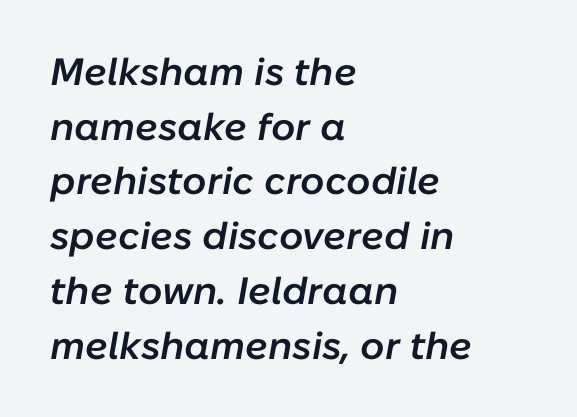
Q: Is the text bold? A: Semi-bold.
Q: Is the text italic (slanted)? A: Yes, it leans right by about 10 degrees.
Q: Is the text underlined? A: No.
Q: How is the paragraph aligned? A: Left-aligned.
Q: Is the spacing between letters normal or unusually wide? A: Normal.
Q: Is the spacing between lines tight, normal or loose? A: Normal.
Q: Width (condensed, normal, or wide)? A: Normal.
Q: Stroke contrast? A: Low.
Q: x-height? A: Medium.
Q: Monospaced? A: No.
